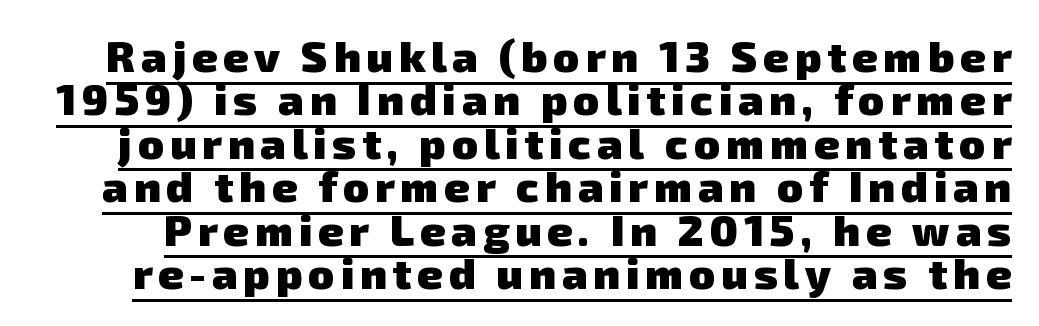
Q: Is the text bold? A: Yes.
Q: Is the typeface a serif or a sans-serif typeface? A: Sans-serif.
Q: Is the text underlined? A: Yes.
Q: Is the spacing between lines tight, normal or loose? A: Tight.
Q: Width (condensed, normal, or wide)? A: Normal.
Q: Stroke contrast? A: Low.
Q: x-height? A: Medium.
Q: Monospaced? A: No.
